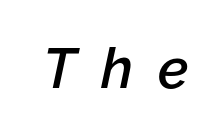
Q: Is the text bold? A: Semi-bold.
Q: Is the text italic (slanted)? A: Yes, it leans right by about 12 degrees.
Q: Is the text underlined? A: No.
Q: Is the spacing between letters normal or unusually wide? A: Unusually wide.
Q: Width (condensed, normal, or wide)? A: Normal.
Q: Stroke contrast? A: Low.
Q: x-height? A: Medium.
Q: Monospaced? A: No.
